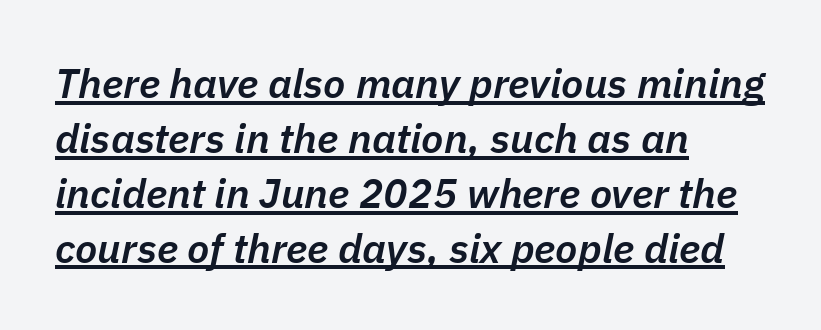
The image shows 41 px semibold type, italic (leaning right); set left-aligned, normal line spacing (1.34x), normal letter spacing, underlined; low stroke contrast and a medium x-height.
